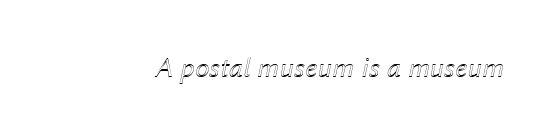
{"italic": "yes", "lean": "right", "slant_degrees": 12, "width": "normal", "x_height": "medium", "monospaced": "no", "underline": "no", "letter_spacing": "normal", "letter_spacing_em": 0.0, "glyph_px": 29}
